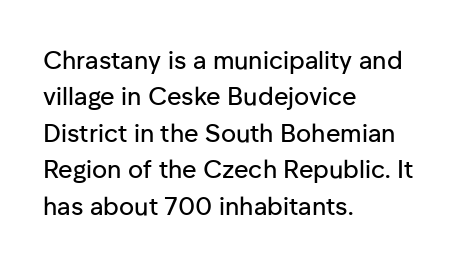
Plain, unruled lines of type. The type is set solid horizontally, with unmodified tracking. Tall strokes in this sample are plumb rather than angled. Regarding leading, the lines here are spaced in the standard way.
